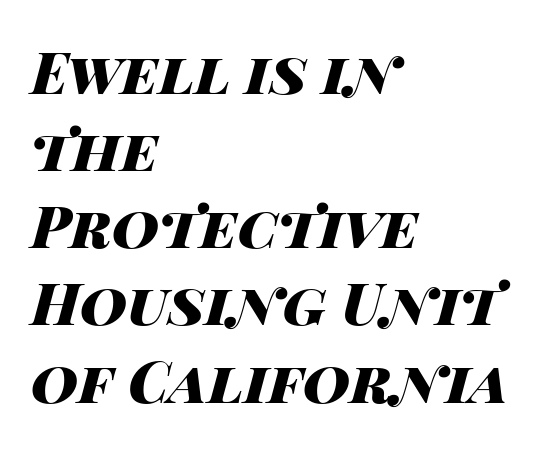
Emphasis by weight is at full strength: bold. No extra tracking has been applied to these lines. The passage shown is not underscored anywhere. Each line starts at the same left margin while the right side varies. This sample uses an oblique cut, with every glyph tilted off the vertical. The vertical gap from one line to the next is medium.
